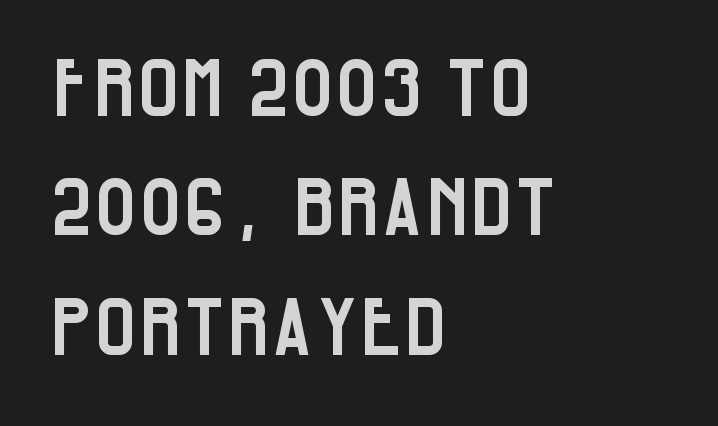
Q: Is the text italic (slanted)? A: No, it is upright.
Q: Is the typeface a serif or a sans-serif typeface? A: Sans-serif.
Q: Is the text underlined? A: No.
Q: How is the paragraph aligned? A: Left-aligned.
Q: Is the spacing between letters normal or unusually wide? A: Normal.
Q: Is the spacing between lines tight, normal or loose? A: Normal.
Q: Width (condensed, normal, or wide)? A: Condensed.
Q: Stroke contrast? A: Low.
Q: x-height? A: Large.
Q: Monospaced? A: No.
